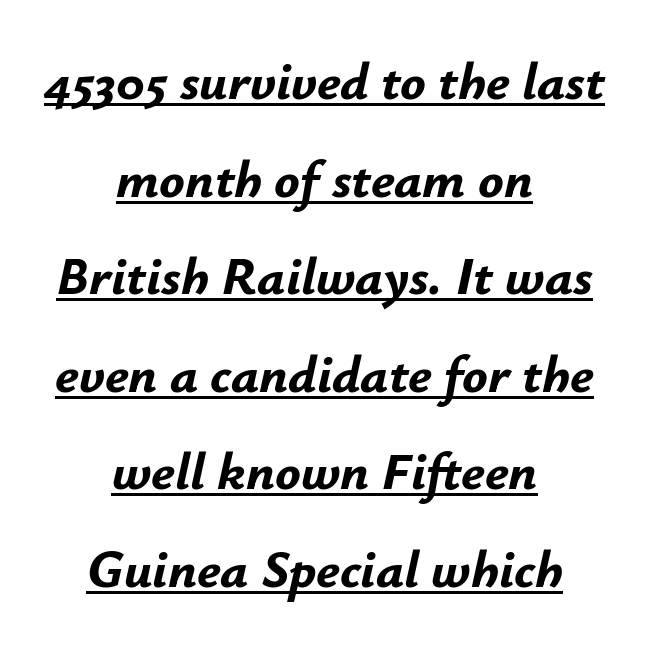
Q: Is the text bold? A: Yes.
Q: Is the text italic (slanted)? A: Yes, it leans right by about 12 degrees.
Q: Is the text underlined? A: Yes.
Q: How is the paragraph aligned? A: Centered.
Q: Is the spacing between letters normal or unusually wide? A: Normal.
Q: Width (condensed, normal, or wide)? A: Normal.
Q: Stroke contrast? A: Low.
Q: x-height? A: Small.
Q: Monospaced? A: No.
